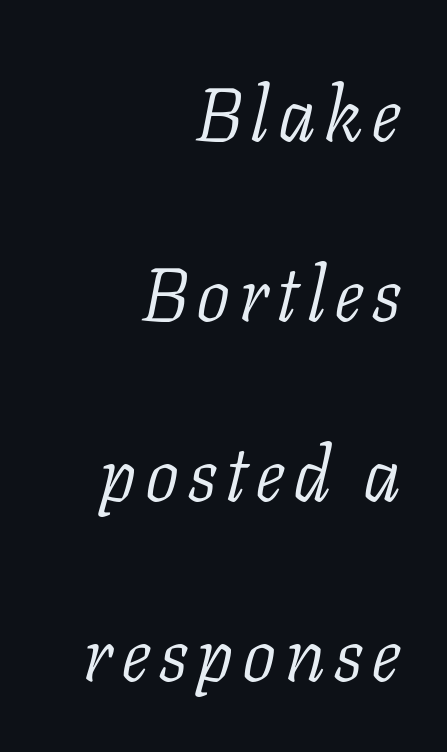
The image shows 76 px light serif type, italic (leaning right); set right-aligned, loose line spacing (2.37x), not underlined; low stroke contrast and a medium x-height.
